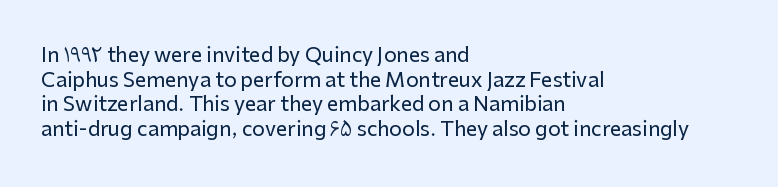
The image shows 20 px text type, upright; set left-aligned, line spacing 1.23x, normal letter spacing, not underlined.
